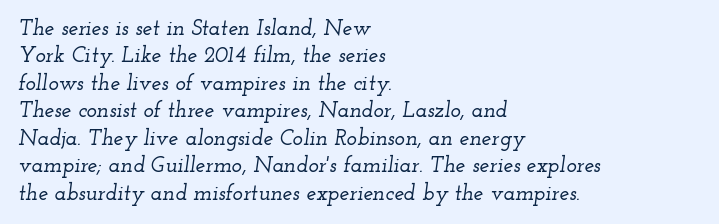
The image shows 22 px text type, italic (leaning right); set left-aligned, normal line spacing (1.25x), normal letter spacing, not underlined.
